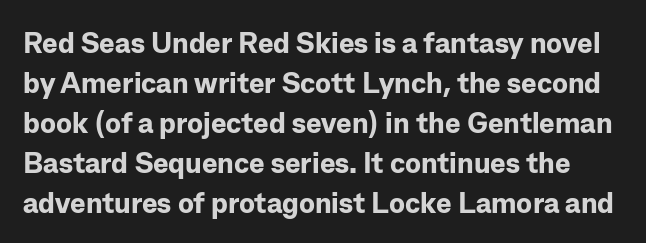
{"serif": "no", "italic": "no", "bold": "yes", "weight": "bold", "width": "normal", "stroke_contrast": "low", "x_height": "medium", "monospaced": "no", "underline": "no", "line_spacing": "normal", "line_spacing_ratio": 1.38, "letter_spacing": "normal", "letter_spacing_em": 0.0, "glyph_px": 29}
